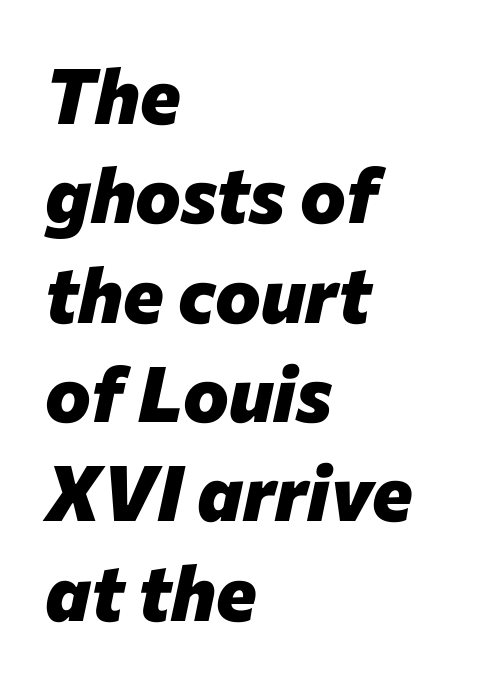
Summary of weight: heavy, a full bold. A typesetter would mark this as italic. The face used here is proportionally spaced, like ordinary book or web type. Between one letter and the next there's only the usual sliver of space.
